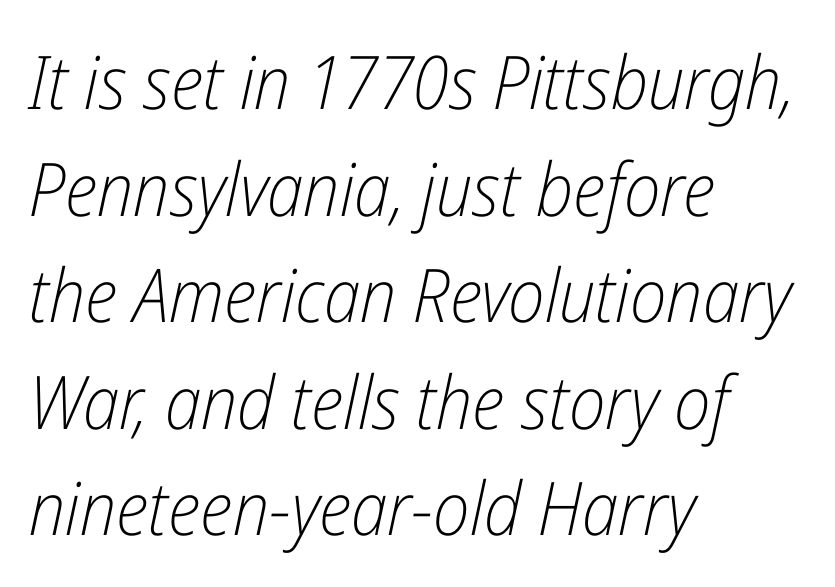
The line texture is even and compact thanks to regular tracking. You could not count columns in this text — the font is proportionally spaced. Summary of vertical rhythm: regular, with standard interline spacing. Nothing heavy about these letters — not bold at all. Quick note: italic.
